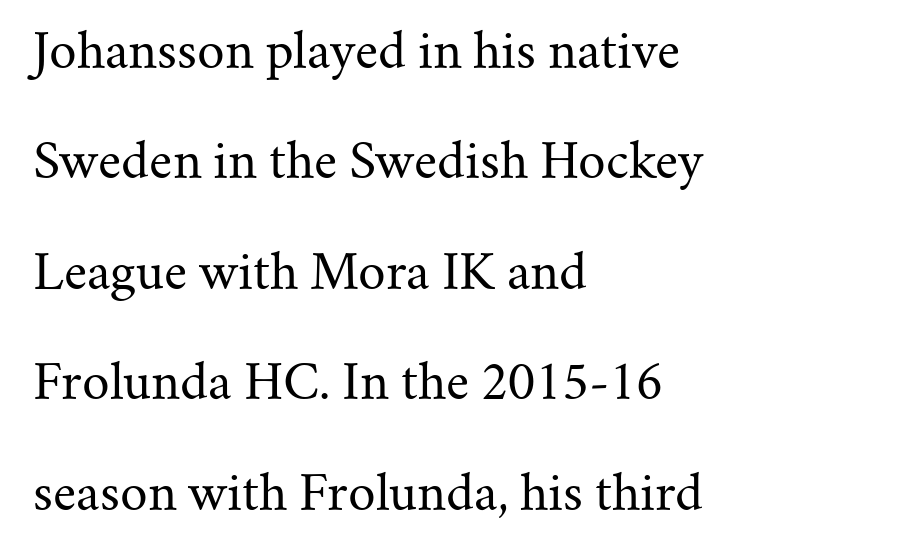
{"serif": "yes", "italic": "no", "bold": "no", "weight": "regular", "width": "normal", "stroke_contrast": "medium", "x_height": "small", "monospaced": "no", "underline": "no", "align": "left", "line_spacing": "loose", "line_spacing_ratio": 2.3, "letter_spacing": "normal", "letter_spacing_em": 0.0, "glyph_px": 48}
